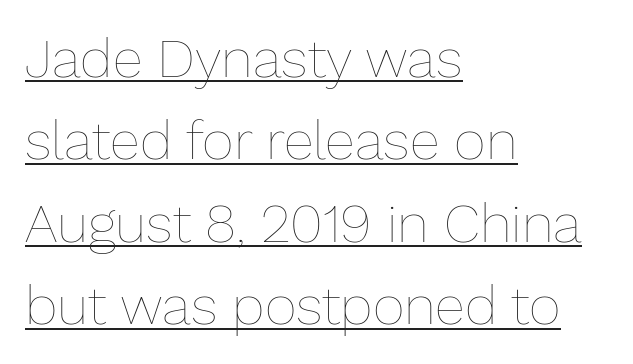
Q: Is the text bold? A: No.
Q: Is the text italic (slanted)? A: No, it is upright.
Q: Is the text underlined? A: Yes.
Q: How is the paragraph aligned? A: Left-aligned.
Q: Is the spacing between letters normal or unusually wide? A: Normal.
Q: Is the spacing between lines tight, normal or loose? A: Normal.
Q: Width (condensed, normal, or wide)? A: Normal.
Q: Stroke contrast? A: Low.
Q: x-height? A: Medium.
Q: Monospaced? A: No.
